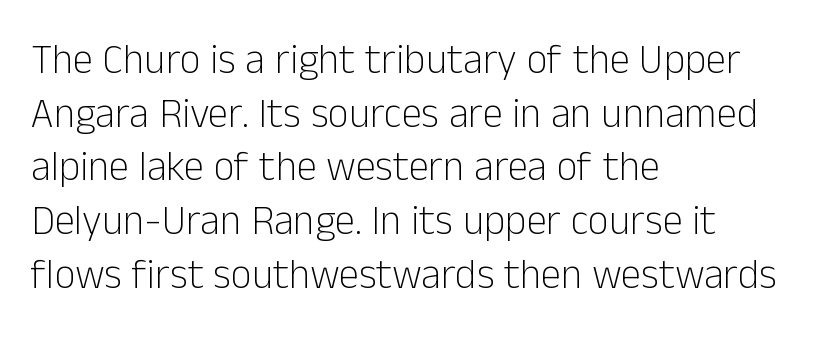
The image shows 41 px light sans-serif type, upright; set left-aligned, normal line spacing (1.31x), normal letter spacing, not underlined; low stroke contrast and a medium x-height.
